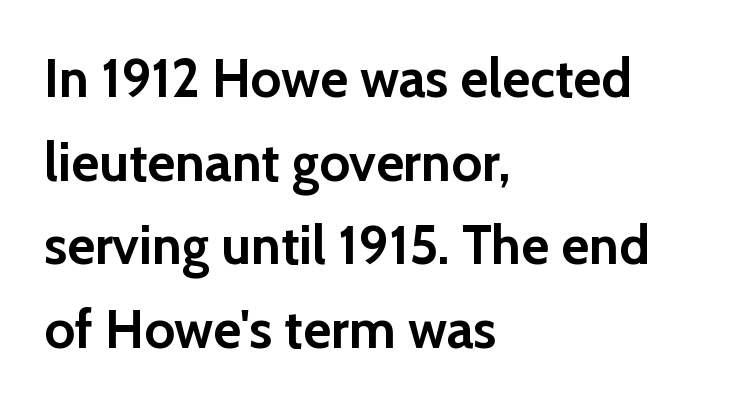
{"serif": "no", "italic": "no", "bold": "yes", "weight": "semibold", "width": "normal", "stroke_contrast": "low", "x_height": "medium", "monospaced": "no", "underline": "no", "align": "left", "line_spacing": "normal", "line_spacing_ratio": 1.55, "letter_spacing": "normal", "letter_spacing_em": 0.0, "glyph_px": 54}
